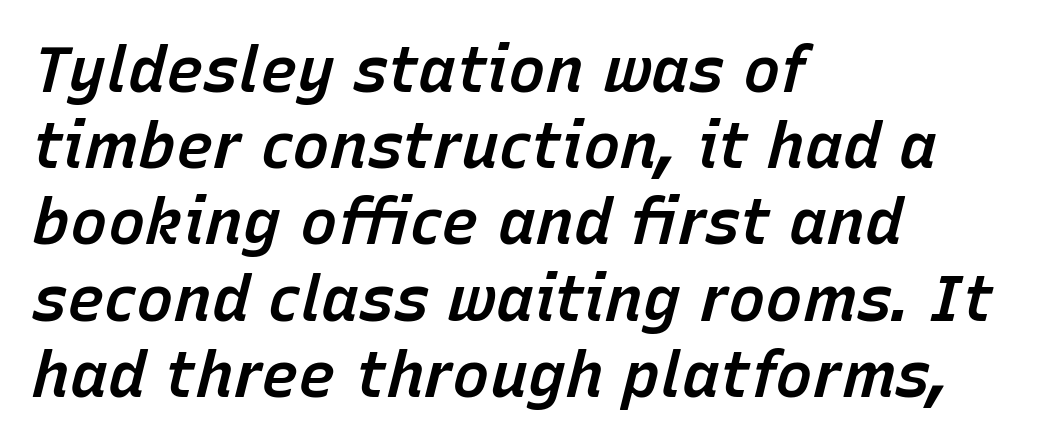
Q: Is the text bold? A: Semi-bold.
Q: Is the text italic (slanted)? A: Yes, it leans right by about 15 degrees.
Q: Is the text underlined? A: No.
Q: How is the paragraph aligned? A: Left-aligned.
Q: Is the spacing between letters normal or unusually wide? A: Normal.
Q: Width (condensed, normal, or wide)? A: Normal.
Q: Stroke contrast? A: Low.
Q: x-height? A: Medium.
Q: Monospaced? A: No.
